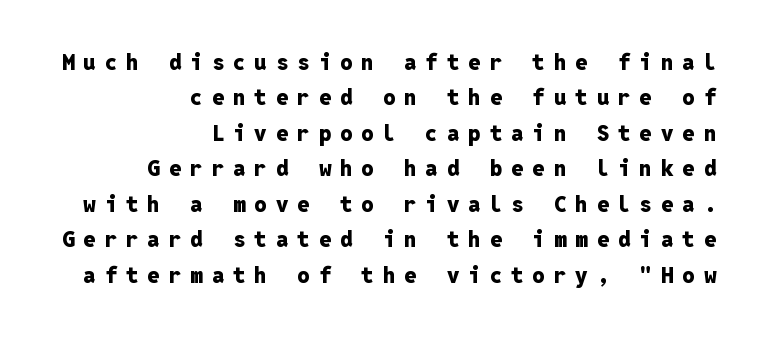
{"italic": "no", "bold": "yes", "underline": "no", "align": "right", "line_spacing": "normal", "line_spacing_ratio": 1.61, "letter_spacing": "wide", "letter_spacing_em": 0.41, "glyph_px": 22}
